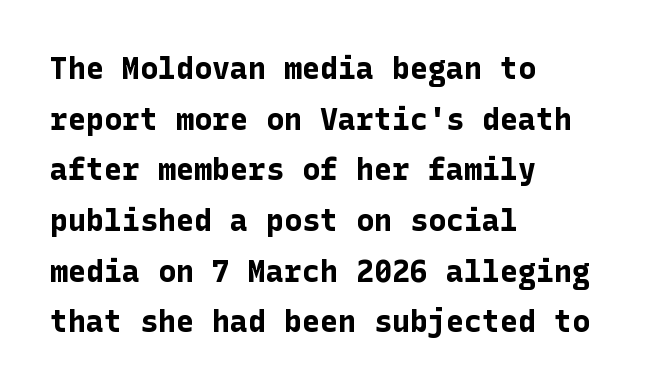
Ascenders rise straight up at ninety degrees. Normally led — the rows are evenly, conventionally spaced. Strong, thick strokes mark this as bold type. Only glyphs here, with clear space below each row. The passage shown has conventional tracking throughout. Font category for this specimen: sans-serif.
